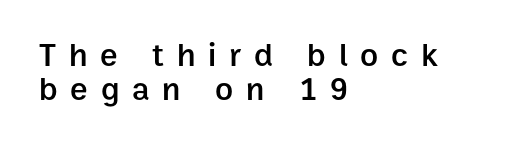
The image shows 33 px semibold sans-serif type, upright; set left-aligned, tight line spacing (1.04x), unusually wide letter spacing (+0.39 em), not underlined; low stroke contrast and a medium x-height.
